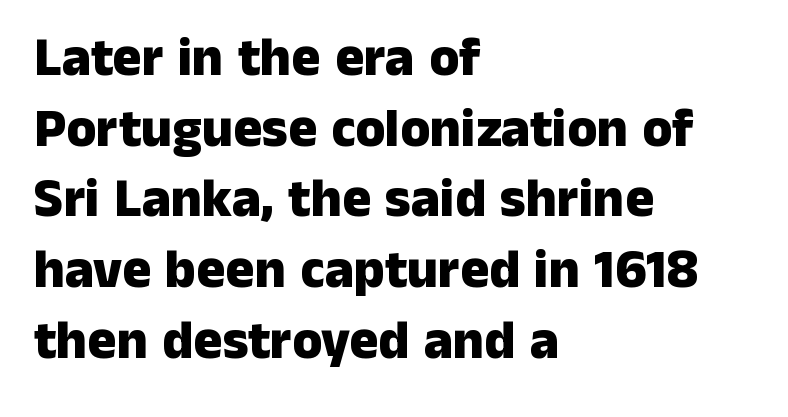
{"serif": "no", "italic": "no", "bold": "yes", "weight": "heavy", "width": "normal", "stroke_contrast": "low", "x_height": "medium", "monospaced": "no", "underline": "no", "align": "left", "line_spacing": "normal", "line_spacing_ratio": 1.31, "letter_spacing": "normal", "letter_spacing_em": 0.0, "glyph_px": 54}
